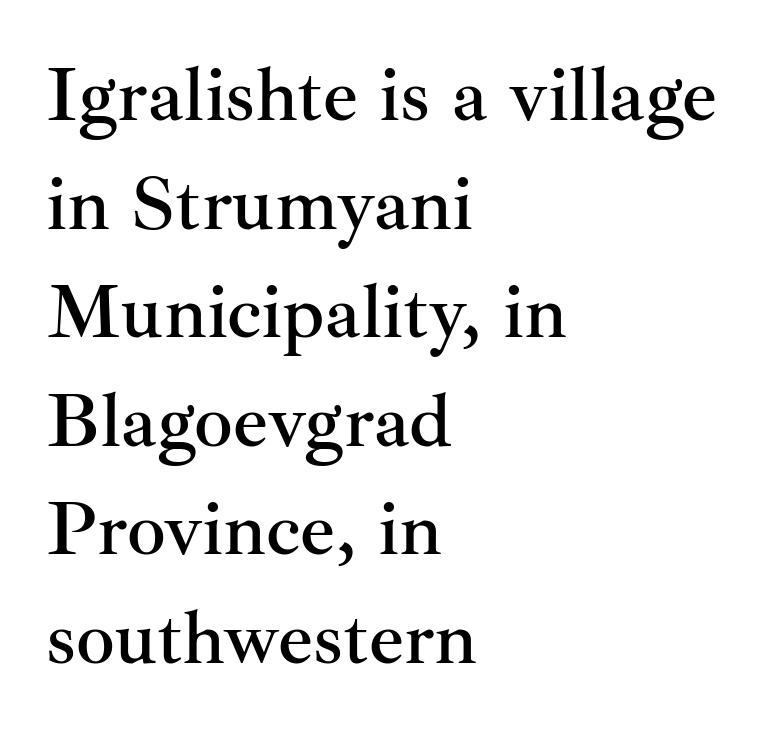
{"serif": "yes", "italic": "no", "width": "normal", "stroke_contrast": "medium", "x_height": "small", "monospaced": "no", "underline": "no", "align": "left", "line_spacing": "normal", "line_spacing_ratio": 1.41, "letter_spacing": "normal", "letter_spacing_em": 0.0, "glyph_px": 77}
